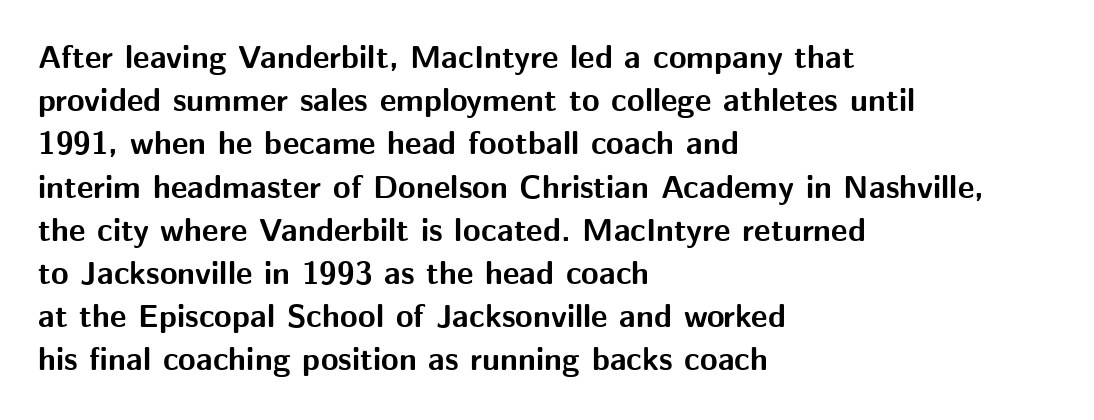
The image shows 32 px bold sans-serif type, upright; set left-aligned, normal line spacing (1.35x), normal letter spacing, not underlined; medium stroke contrast and a medium x-height.
